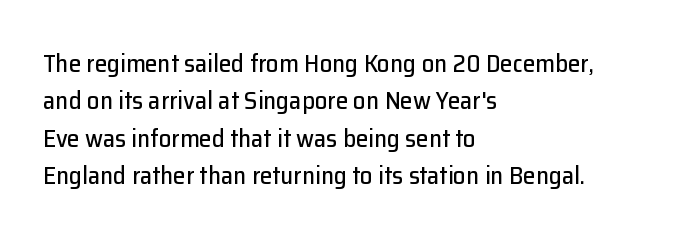
The rendering anchors every line to the left-hand side. The vertical gap from one line to the next is medium. The letterforms sit shoulder to shoulder at normal distance. Lines of text with bare space underneath. This is roman type, the default non-slanted kind.
